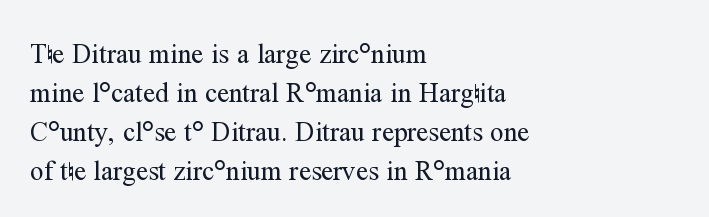
{"italic": "no", "bold": "no", "underline": "no", "align": "left", "line_spacing": "normal", "line_spacing_ratio": 1.45, "letter_spacing": "normal", "letter_spacing_em": 0.0, "glyph_px": 27}
